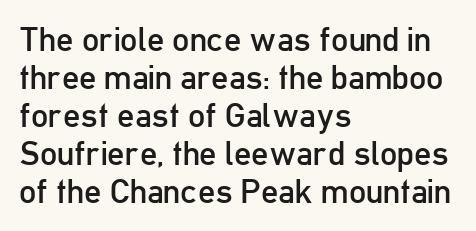
Q: Is the text bold? A: No.
Q: Is the text italic (slanted)? A: No, it is upright.
Q: Is the typeface a serif or a sans-serif typeface? A: Sans-serif.
Q: Is the text underlined? A: No.
Q: How is the paragraph aligned? A: Left-aligned.
Q: Is the spacing between letters normal or unusually wide? A: Normal.
Q: Is the spacing between lines tight, normal or loose? A: Tight.
Q: Width (condensed, normal, or wide)? A: Condensed.
Q: Stroke contrast? A: Low.
Q: x-height? A: Medium.
Q: Monospaced? A: No.
